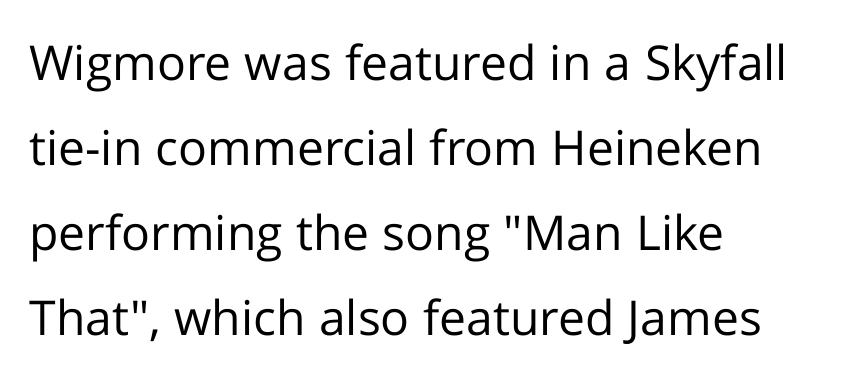
Q: Is the text bold? A: No.
Q: Is the text italic (slanted)? A: No, it is upright.
Q: Is the typeface a serif or a sans-serif typeface? A: Sans-serif.
Q: Is the text underlined? A: No.
Q: How is the paragraph aligned? A: Left-aligned.
Q: Is the spacing between letters normal or unusually wide? A: Normal.
Q: Width (condensed, normal, or wide)? A: Normal.
Q: Stroke contrast? A: Low.
Q: x-height? A: Medium.
Q: Monospaced? A: No.
